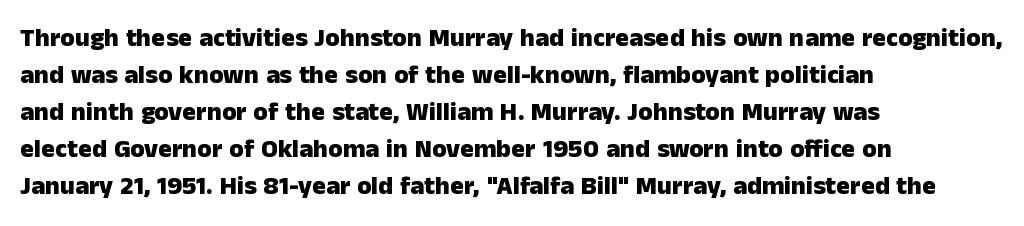
Q: Is the text bold? A: Yes.
Q: Is the text italic (slanted)? A: No, it is upright.
Q: Is the text underlined? A: No.
Q: How is the paragraph aligned? A: Left-aligned.
Q: Is the spacing between letters normal or unusually wide? A: Normal.
Q: Is the spacing between lines tight, normal or loose? A: Normal.
